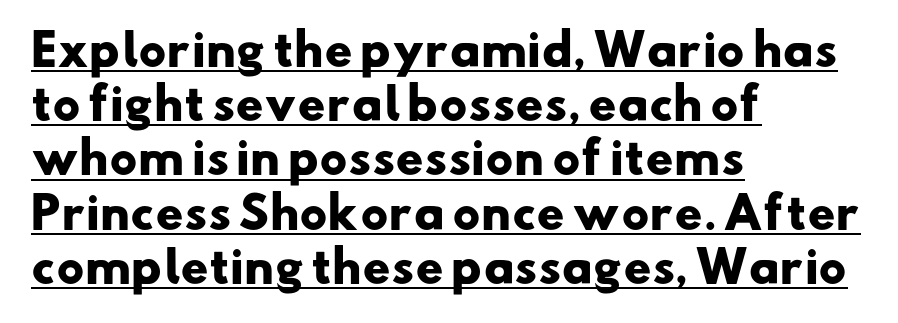
{"serif": "no", "bold": "yes", "weight": "heavy", "width": "wide", "stroke_contrast": "low", "x_height": "small", "monospaced": "no", "underline": "yes", "align": "left", "line_spacing": "normal", "line_spacing_ratio": 1.26, "letter_spacing": "normal", "letter_spacing_em": 0.0, "glyph_px": 43}
